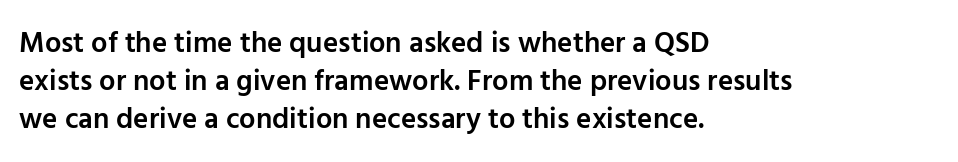
Reading down the column, the eye jumps a familiar distance to each next line. A typesetter would mark this as roman, not italic. If you drew a ruler down the left edge, every line would touch it. A sans-serif font was chosen for this passage. Honestly, the letter spacing is just normal — you wouldn't notice it. The gap between lines stays unmarked.
